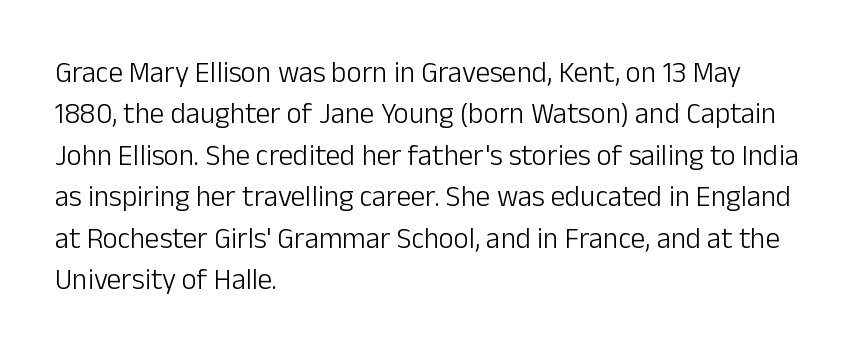
The image shows 29 px light sans-serif type, upright; set left-aligned, normal line spacing (1.43x), normal letter spacing, not underlined; low stroke contrast and a medium x-height.
